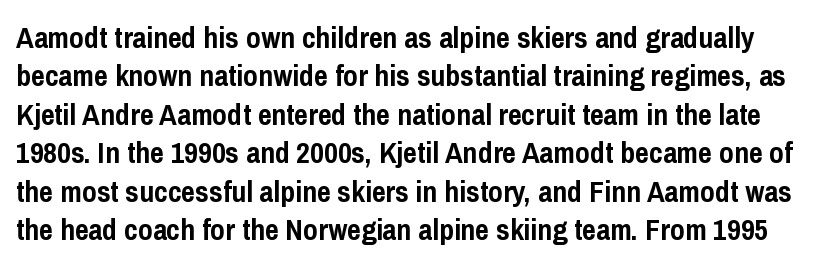
The image shows 30 px semibold, condensed sans-serif type, upright; set normal line spacing (1.28x), normal letter spacing, not underlined; low stroke contrast and a medium x-height.
